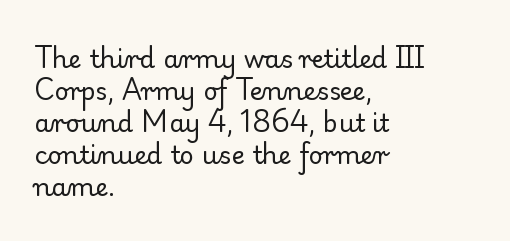
Q: Is the text bold? A: No.
Q: Is the text italic (slanted)? A: No, it is upright.
Q: Is the text underlined? A: No.
Q: How is the paragraph aligned? A: Left-aligned.
Q: Is the spacing between letters normal or unusually wide? A: Normal.
Q: Is the spacing between lines tight, normal or loose? A: Normal.
